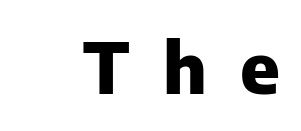
{"serif": "no", "italic": "no", "bold": "yes", "weight": "heavy", "width": "normal", "stroke_contrast": "low", "x_height": "medium", "monospaced": "no", "underline": "no", "letter_spacing": "wide", "letter_spacing_em": 0.48, "glyph_px": 70}
